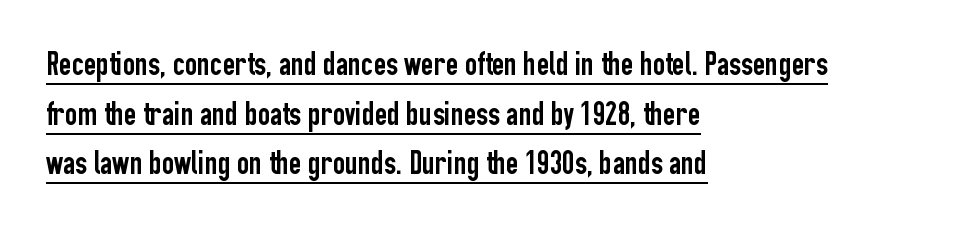
Q: Is the text italic (slanted)? A: No, it is upright.
Q: Is the typeface a serif or a sans-serif typeface? A: Sans-serif.
Q: Is the text underlined? A: Yes.
Q: How is the paragraph aligned? A: Left-aligned.
Q: Is the spacing between letters normal or unusually wide? A: Normal.
Q: Is the spacing between lines tight, normal or loose? A: Normal.
Q: Width (condensed, normal, or wide)? A: Condensed.
Q: Stroke contrast? A: Low.
Q: x-height? A: Medium.
Q: Monospaced? A: No.
